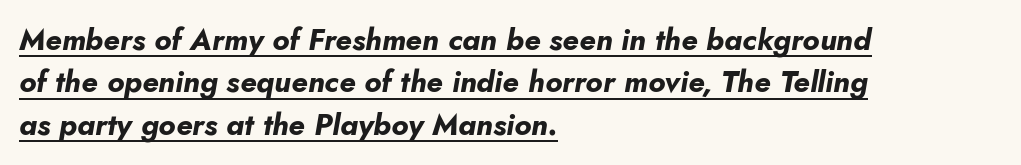
Short and long lines alike share a common starting point at left. The characters look thick and weighty, a clear bold. The glyphs are accompanied by a horizontal stroke just below them. Tracking value appears to be zero — textbook default spacing.
